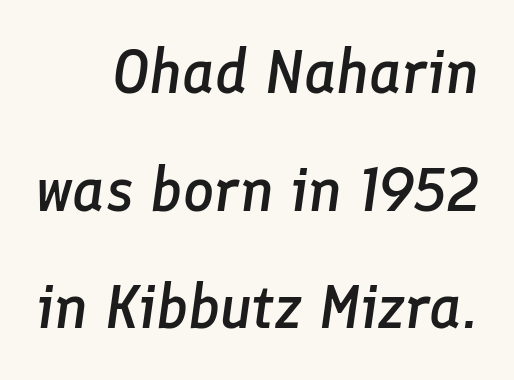
The rendering anchors every line to the right-hand side. Clear beneath every line of the passage. The rendering keeps characters at their native spacing. Each letter keeps its own natural width here, so spacing adapts to shape.
